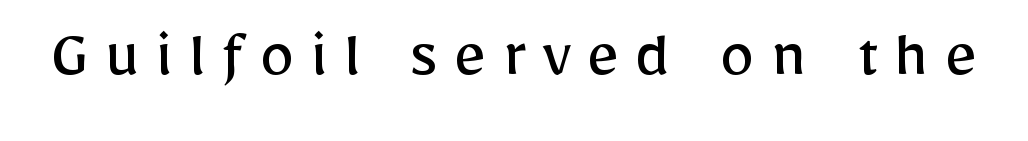
The image shows 70 px regular-weight sans-serif type, upright; set unusually wide letter spacing (+0.23 em), not underlined; low stroke contrast and a medium x-height.
